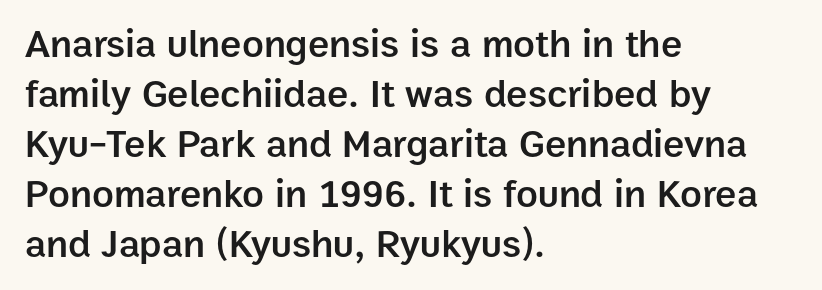
Q: Is the text bold? A: Semi-bold.
Q: Is the text italic (slanted)? A: No, it is upright.
Q: Is the typeface a serif or a sans-serif typeface? A: Sans-serif.
Q: Is the text underlined? A: No.
Q: How is the paragraph aligned? A: Left-aligned.
Q: Is the spacing between letters normal or unusually wide? A: Normal.
Q: Is the spacing between lines tight, normal or loose? A: Normal.
Q: Width (condensed, normal, or wide)? A: Normal.
Q: Stroke contrast? A: Low.
Q: x-height? A: Medium.
Q: Monospaced? A: No.
